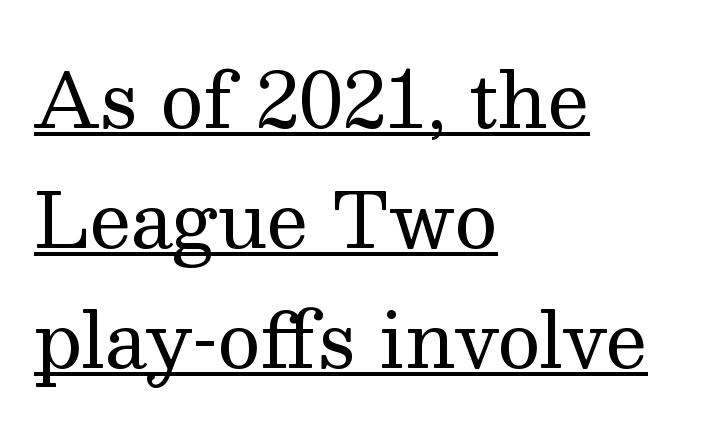
{"serif": "yes", "italic": "no", "bold": "no", "weight": "regular", "width": "normal", "stroke_contrast": "medium", "x_height": "medium", "monospaced": "no", "underline": "yes", "align": "left", "line_spacing": "normal", "line_spacing_ratio": 1.6, "letter_spacing": "normal", "letter_spacing_em": 0.0, "glyph_px": 75}
